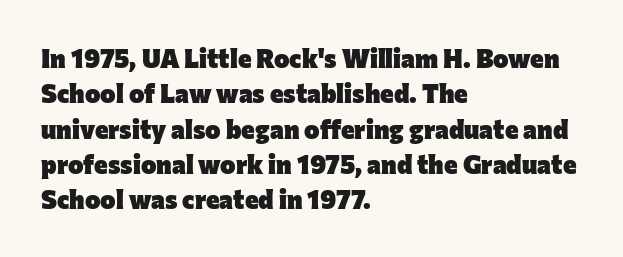
{"italic": "no", "bold": "yes", "underline": "no", "align": "left", "line_spacing": "normal", "line_spacing_ratio": 1.36, "letter_spacing": "normal", "letter_spacing_em": 0.0, "glyph_px": 26}
